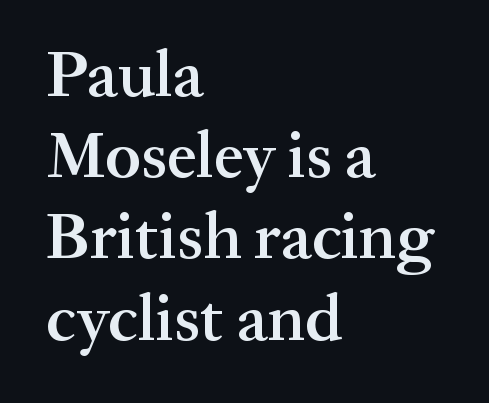
Where is the straight margin? On the left. Here the designer chose a conventional face with non-uniform glyph widths. The axis of the letterforms is exactly vertical. The horizontal fit of the characters is conventional and even. Each row of text sits above clean, open space. Typographic density is moderately raised because the face is semibold.
